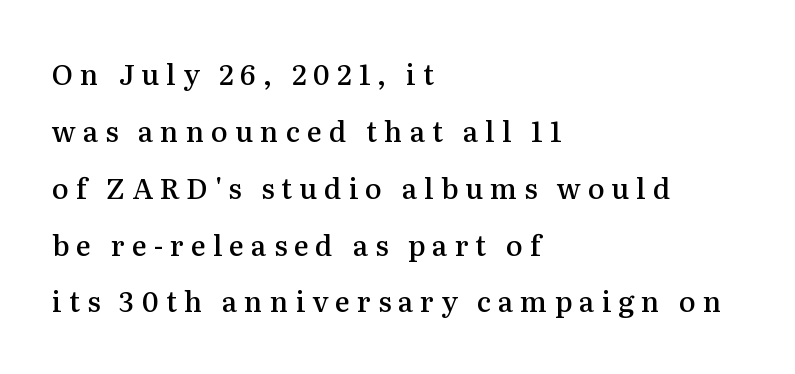
{"serif": "yes", "italic": "no", "bold": "semi", "weight": "semibold", "width": "normal", "stroke_contrast": "medium", "x_height": "medium", "monospaced": "no", "underline": "no", "align": "left", "line_spacing": "loose", "line_spacing_ratio": 2.03, "letter_spacing": "wide", "letter_spacing_em": 0.25, "glyph_px": 28}
